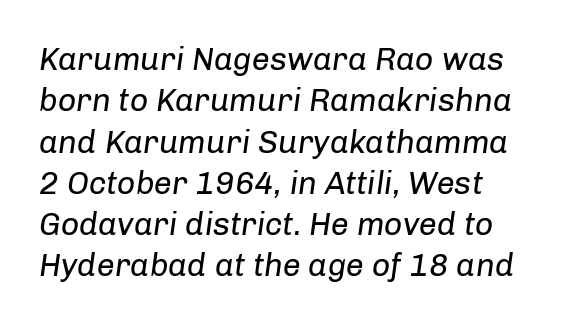
Honestly, there is no underline to notice here at all. Character widths vary here, with narrow letters taking less room than wide ones. The leading is moderate, giving the passage an even texture. These lines were composed using italics.
